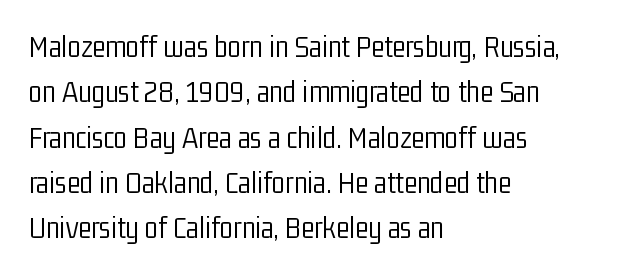
Each word holds together tightly as a unit, with standard inter-letter gaps. Ink coverage per letter is moderate at most. The paragraph has a hard left edge and a soft right edge. It's the straight-up-and-down kind of type. One glance says typical: line gaps are just what's usual. Examine the stroke ends and you'll find no serifs.
